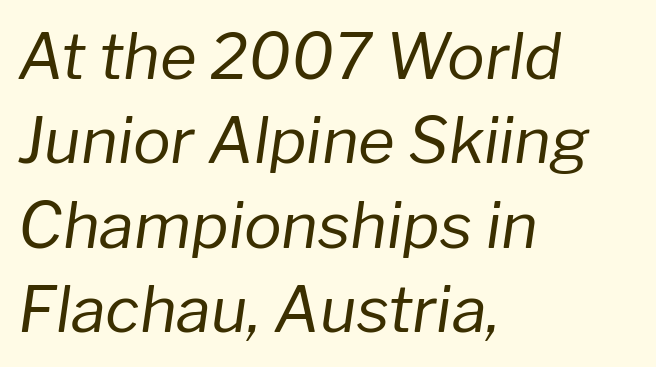
{"italic": "yes", "lean": "right", "slant_degrees": 8, "bold": "no", "weight": "regular", "width": "normal", "stroke_contrast": "low", "x_height": "medium", "monospaced": "no", "underline": "no", "align": "left", "line_spacing": "normal", "line_spacing_ratio": 1.34, "letter_spacing": "normal", "letter_spacing_em": 0.0, "glyph_px": 63}
